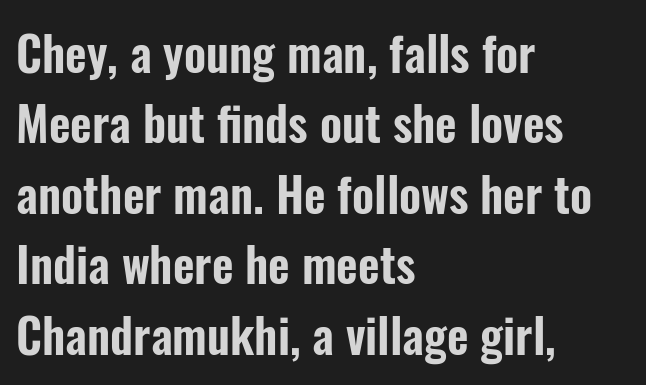
The image shows 47 px condensed sans-serif type, upright; set left-aligned, normal line spacing (1.5x), normal letter spacing, not underlined; low stroke contrast and a medium x-height.
